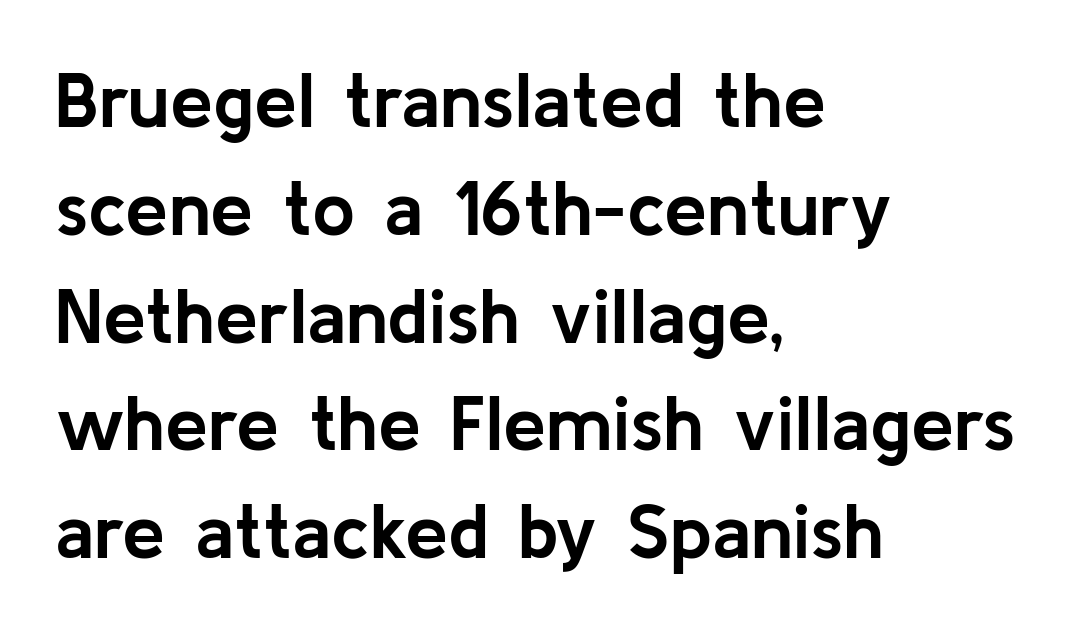
The typeface chosen for these lines omits serifs. Rendered with straight, roman letterforms. Default kerning and tracking; the words read as compact shapes. Left-aligned paragraph, ragged on the right. The font is running at its bold setting.
